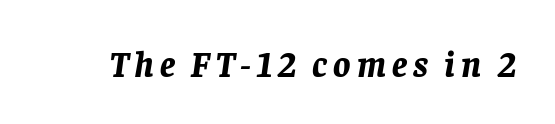
This sample has the flowing, uneven cadence of proportional lettering. Slant detected: the letters are inclined. Letters rest on an invisible, unmarked baseline. The letters are bold, with thick, heavy strokes.
